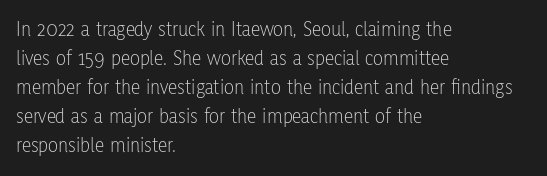
Letters rest on an invisible, unmarked baseline. Heaviness? Minimal to ordinary, like unemphasized prose. The rendering anchors every line to the left-hand side. The line-height multiplier appears to be the usual default.
